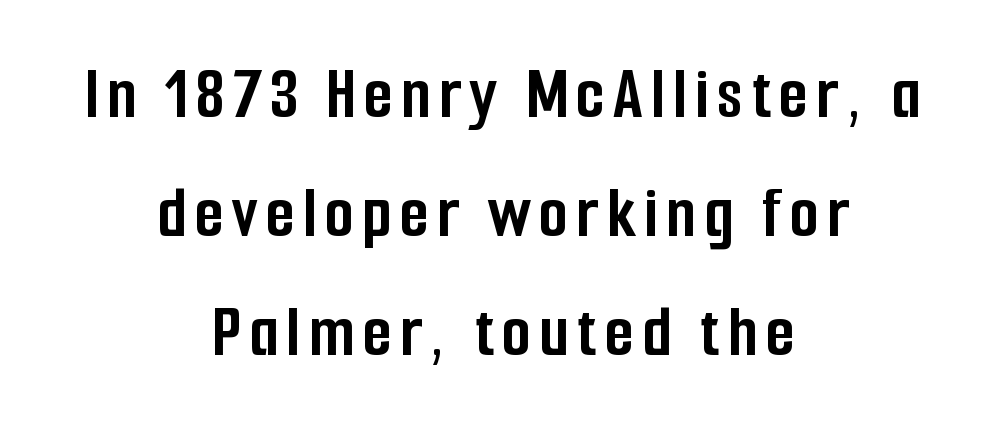
The image shows 75 px semibold, condensed sans-serif type, upright; set centered, normal line spacing (1.59x), not underlined; low stroke contrast and a medium x-height.
